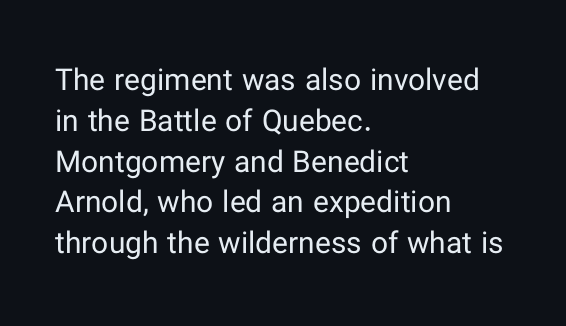
Q: Is the text bold? A: No.
Q: Is the text italic (slanted)? A: No, it is upright.
Q: Is the typeface a serif or a sans-serif typeface? A: Sans-serif.
Q: Is the text underlined? A: No.
Q: How is the paragraph aligned? A: Left-aligned.
Q: Is the spacing between letters normal or unusually wide? A: Normal.
Q: Is the spacing between lines tight, normal or loose? A: Normal.
Q: Width (condensed, normal, or wide)? A: Normal.
Q: Stroke contrast? A: Low.
Q: x-height? A: Medium.
Q: Monospaced? A: No.
